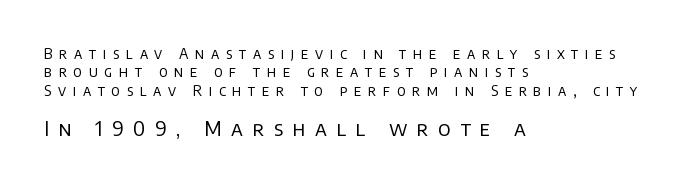
There is plenty of visible air inserted between adjacent glyphs. Each stroke keeps to a modest, everyday thickness or less. Each line starts at the same left margin while the right side varies. The second block has been scaled up relative to the first.
